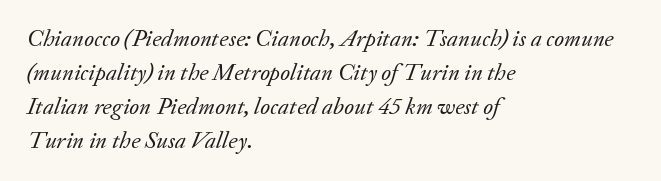
Q: Is the text bold? A: No.
Q: Is the text italic (slanted)? A: Yes, it leans right by about 20 degrees.
Q: Is the text underlined? A: No.
Q: How is the paragraph aligned? A: Left-aligned.
Q: Is the spacing between letters normal or unusually wide? A: Normal.
Q: Is the spacing between lines tight, normal or loose? A: Normal.
